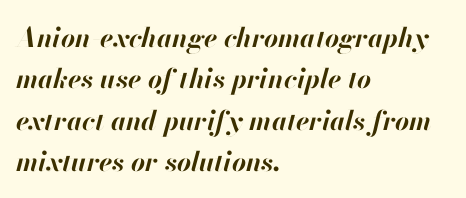
Tall strokes in this sample are angled rather than plumb. Typesetter's note: full bold, strokes at maximum text heaviness. This sample is left-justified, so line endings fall wherever the words run out. Interline gaps are of average width in this sample. The strip under each line holds only bare page.
